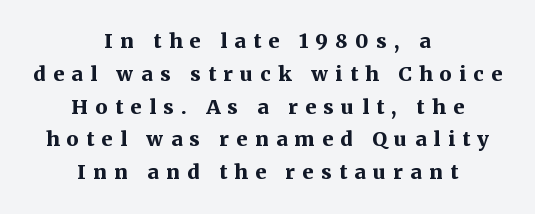
The image shows 20 px bold type, upright; set centered, normal line spacing (1.64x), unusually wide letter spacing (+0.37 em), not underlined.
